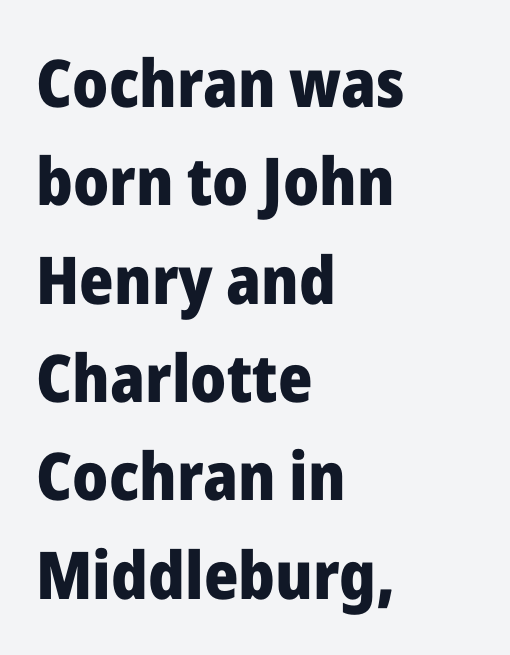
Default kerning and tracking; the words read as compact shapes. The line-height multiplier appears to be the usual default. Check the space under the baseline: it is left empty. Regarding serifs, this sample does without them.
